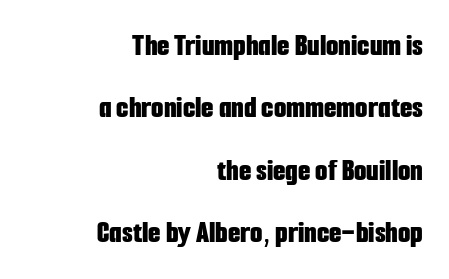
{"serif": "no", "italic": "no", "bold": "yes", "weight": "bold", "width": "condensed", "stroke_contrast": "low", "x_height": "medium", "monospaced": "no", "underline": "no", "align": "right", "line_spacing": "loose", "line_spacing_ratio": 1.95, "letter_spacing": "normal", "letter_spacing_em": 0.0, "glyph_px": 32}
